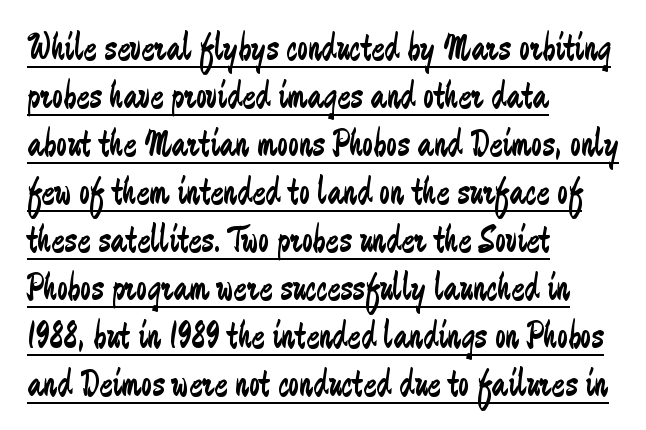
The image shows 39 px regular-weight, condensed sans-serif type; set left-aligned, line spacing 1.23x, normal letter spacing, underlined; low stroke contrast and a medium x-height.
